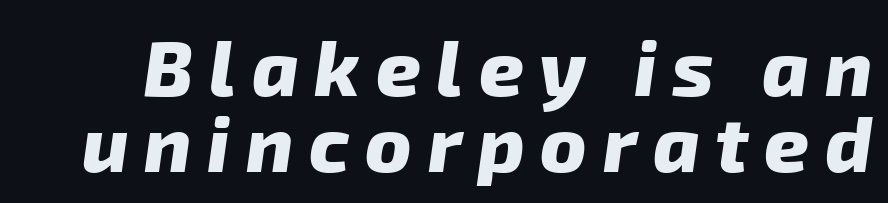
Q: Is the text bold? A: Yes.
Q: Is the typeface a serif or a sans-serif typeface? A: Sans-serif.
Q: Is the text underlined? A: No.
Q: Is the spacing between letters normal or unusually wide? A: Unusually wide.
Q: Is the spacing between lines tight, normal or loose? A: Tight.
Q: Width (condensed, normal, or wide)? A: Normal.
Q: Stroke contrast? A: Low.
Q: x-height? A: Medium.
Q: Monospaced? A: No.
